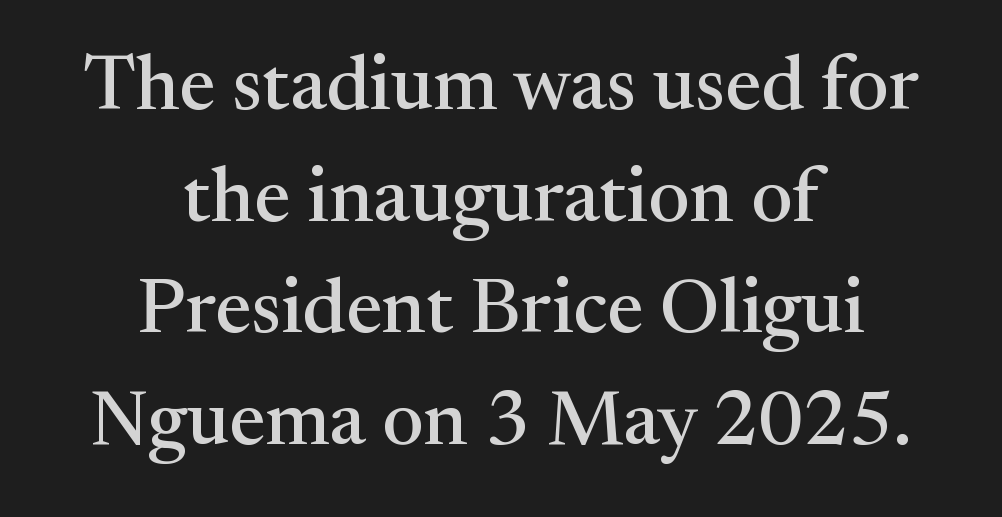
The image shows 77 px serif type, upright; set centered, normal line spacing (1.45x), normal letter spacing, not underlined; medium stroke contrast and a medium x-height.
